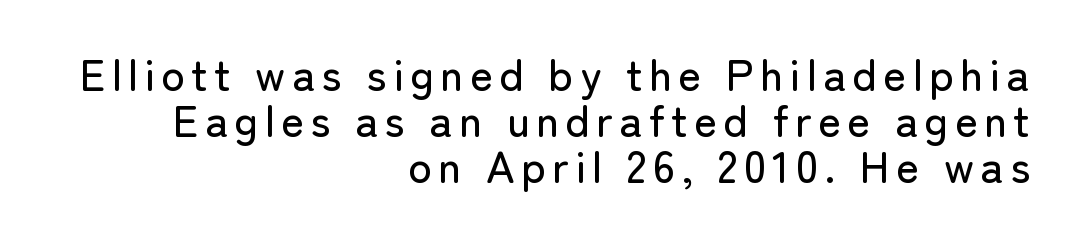
Q: Is the text italic (slanted)? A: No, it is upright.
Q: Is the typeface a serif or a sans-serif typeface? A: Sans-serif.
Q: Is the text underlined? A: No.
Q: How is the paragraph aligned? A: Right-aligned.
Q: Is the spacing between lines tight, normal or loose? A: Tight.
Q: Width (condensed, normal, or wide)? A: Normal.
Q: Stroke contrast? A: Low.
Q: x-height? A: Medium.
Q: Monospaced? A: No.
